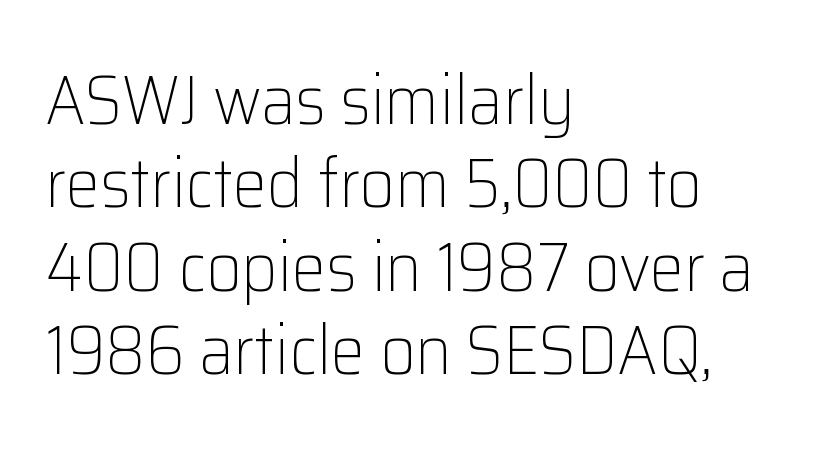
{"serif": "no", "italic": "no", "bold": "no", "weight": "light", "width": "normal", "stroke_contrast": "low", "x_height": "medium", "monospaced": "no", "underline": "no", "align": "left", "line_spacing_ratio": 1.21, "letter_spacing": "normal", "letter_spacing_em": 0.0, "glyph_px": 69}
